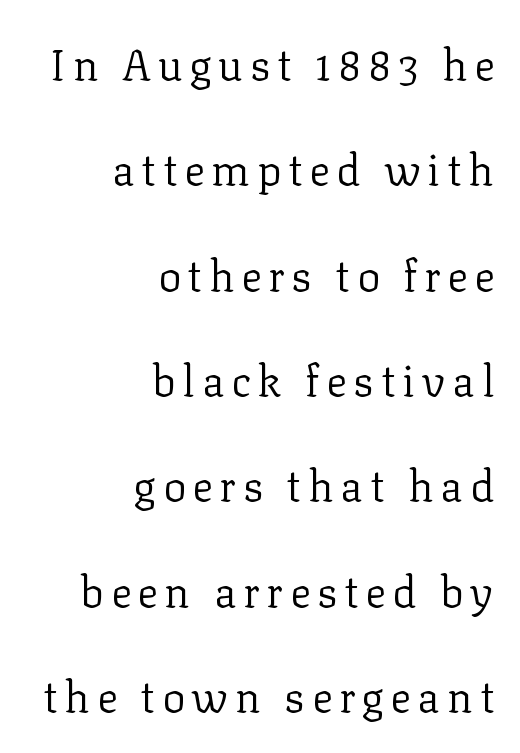
Stroke terminals: seriffed. Notice the wide empty band between every row — that's loose leading. Note the varied advance widths — an 'i' is clearly narrower than an 'm'. Casual observation: everything's shoved over to the right. The axis of the letterforms is exactly vertical.
